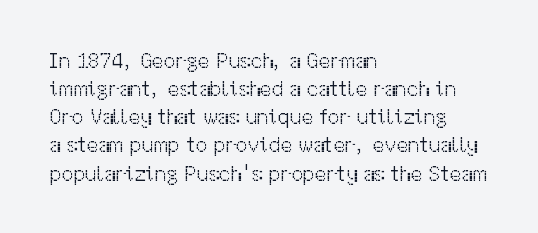
Visually the block forms a straight wall on the left and a jagged coastline on the right. Style check: upright. Bold? No — there's no thickening of the strokes. Notice how descenders clear the ascenders below comfortably — that's standard leading. Each word holds together tightly as a unit, with standard inter-letter gaps.
